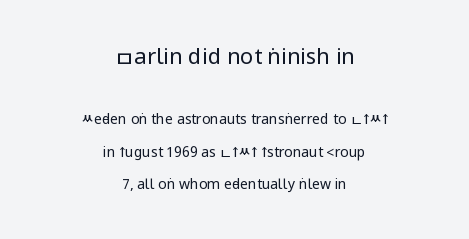
Q: Is the text bold? A: No.
Q: Is the text italic (slanted)? A: No, it is upright.
Q: Is the text underlined? A: No.
Q: How is the paragraph aligned? A: Centered.
Q: Is the spacing between letters normal or unusually wide? A: Normal.
Q: Is the spacing between lines tight, normal or loose? A: Loose.
Q: Which block of text is set in a larger size, the first (top) or the second (bottom)? A: The first (top) one.
